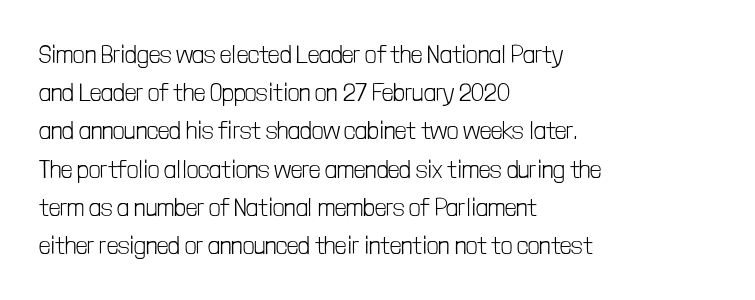
Q: Is the text bold? A: No.
Q: Is the text italic (slanted)? A: No, it is upright.
Q: Is the text underlined? A: No.
Q: How is the paragraph aligned? A: Left-aligned.
Q: Is the spacing between letters normal or unusually wide? A: Normal.
Q: Is the spacing between lines tight, normal or loose? A: Normal.
